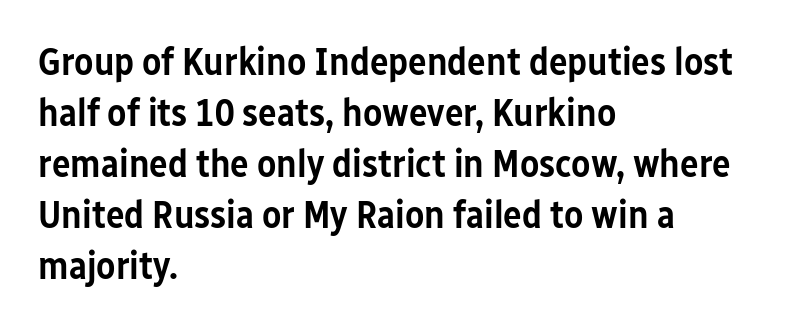
The image shows 39 px semibold, condensed sans-serif type, upright; set left-aligned, normal line spacing (1.31x), normal letter spacing, not underlined; low stroke contrast and a medium x-height.
